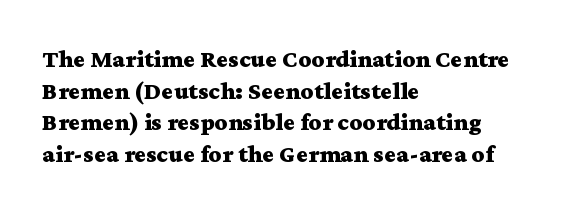
Short and long lines alike share a common starting point at left. The vertical gap from one line to the next is medium. Does the lettering tilt? It doesn't — this is upright. Underline: absent. The tracking reads as untouched default to a designer's eye. Chunky letters — that's bold for sure.
